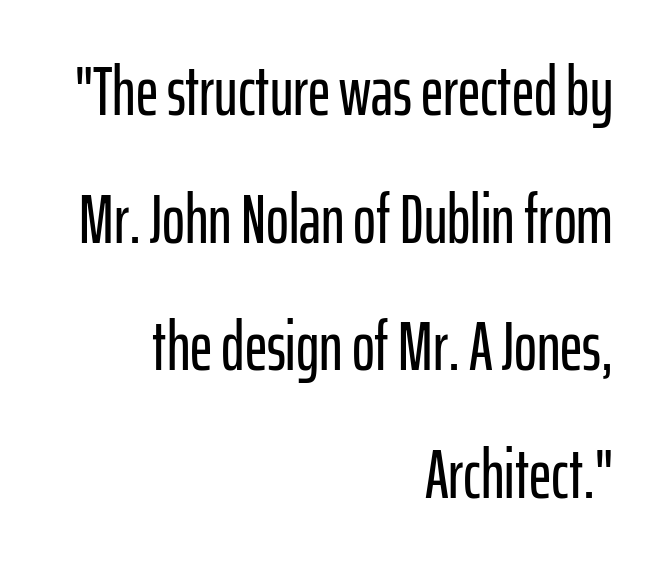
{"serif": "no", "italic": "no", "width": "condensed", "stroke_contrast": "low", "x_height": "medium", "monospaced": "no", "underline": "no", "align": "right", "line_spacing_ratio": 1.85, "letter_spacing": "normal", "letter_spacing_em": 0.0, "glyph_px": 69}
